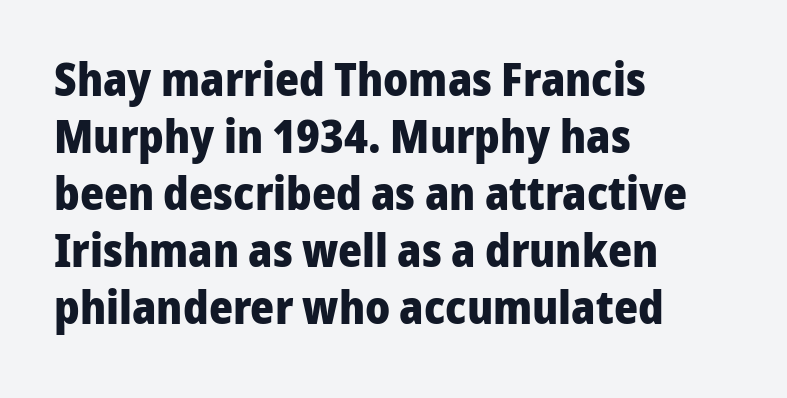
Type without underlining. The designer went with a sans here, leaving each stem footless. The type sits square on the baseline with zero lean. One-word summary of the alignment: left.
